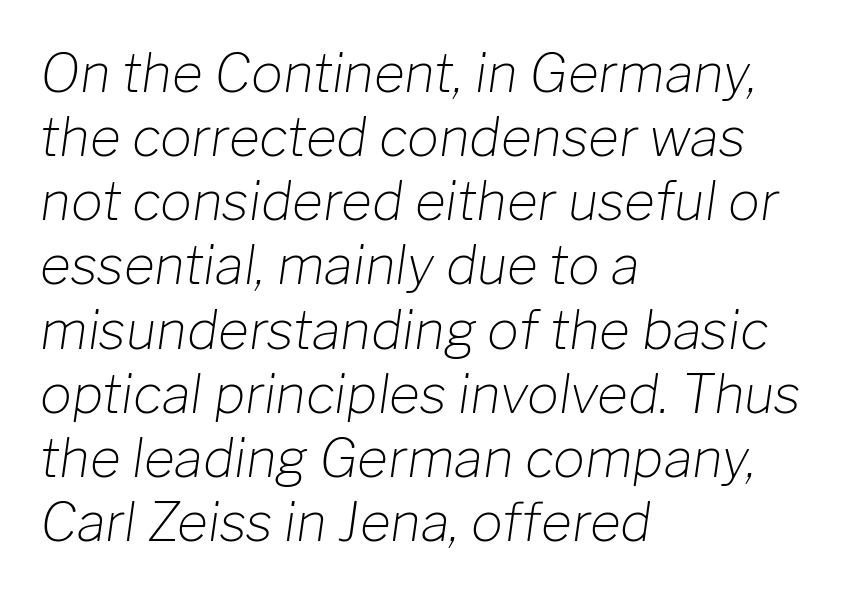
Q: Is the text bold? A: No.
Q: Is the text italic (slanted)? A: Yes, it leans right by about 8 degrees.
Q: Is the text underlined? A: No.
Q: How is the paragraph aligned? A: Left-aligned.
Q: Is the spacing between letters normal or unusually wide? A: Normal.
Q: Width (condensed, normal, or wide)? A: Normal.
Q: Stroke contrast? A: Low.
Q: x-height? A: Medium.
Q: Monospaced? A: No.
